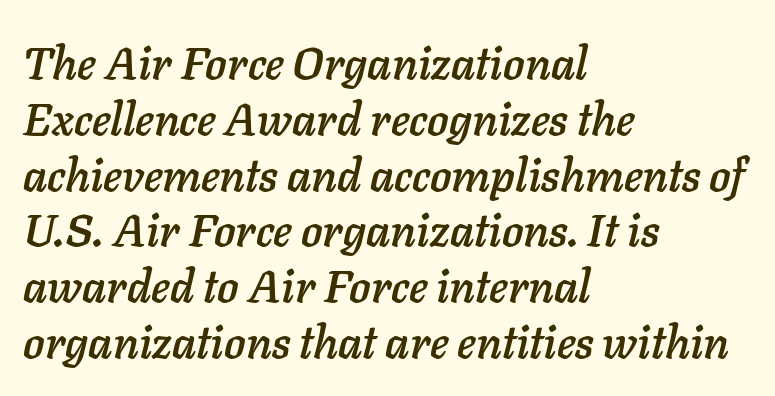
Q: Is the text italic (slanted)? A: Yes, it leans right by about 11 degrees.
Q: Is the text underlined? A: No.
Q: How is the paragraph aligned? A: Left-aligned.
Q: Is the spacing between letters normal or unusually wide? A: Normal.
Q: Width (condensed, normal, or wide)? A: Normal.
Q: Stroke contrast? A: Low.
Q: x-height? A: Medium.
Q: Monospaced? A: No.
